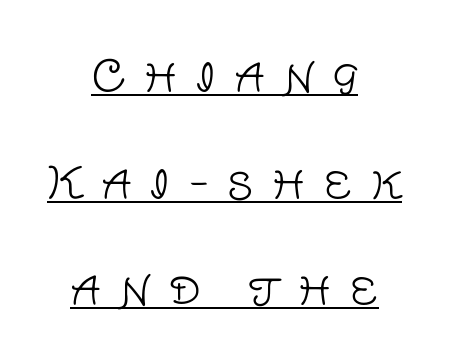
{"serif": "no", "bold": "no", "weight": "light", "width": "normal", "stroke_contrast": "low", "x_height": "large", "monospaced": "no", "underline": "yes", "align": "center", "line_spacing": "loose", "line_spacing_ratio": 2.48, "letter_spacing": "wide", "letter_spacing_em": 0.42, "glyph_px": 43}
